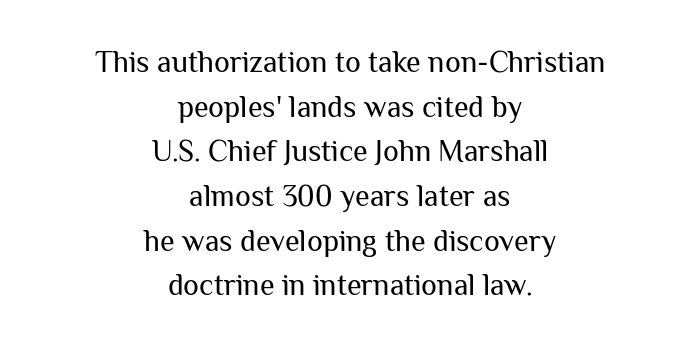
The typesetter chose a symmetrical, centered arrangement here. Weight: regular or lighter. A bare baseline throughout the passage. The passage shown has conventional tracking throughout.
